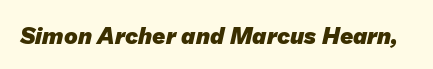
Q: Is the text bold? A: Yes.
Q: Is the text underlined? A: No.
Q: Is the spacing between letters normal or unusually wide? A: Normal.
